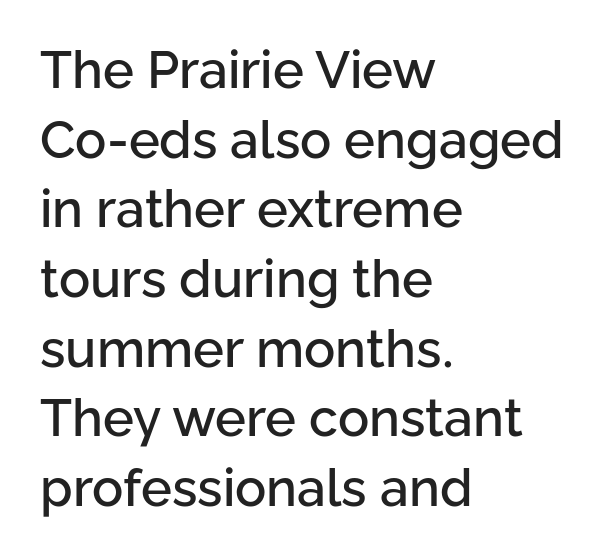
{"serif": "no", "italic": "no", "width": "normal", "stroke_contrast": "low", "x_height": "medium", "monospaced": "no", "underline": "no", "align": "left", "line_spacing": "normal", "line_spacing_ratio": 1.34, "letter_spacing": "normal", "letter_spacing_em": 0.0, "glyph_px": 52}
